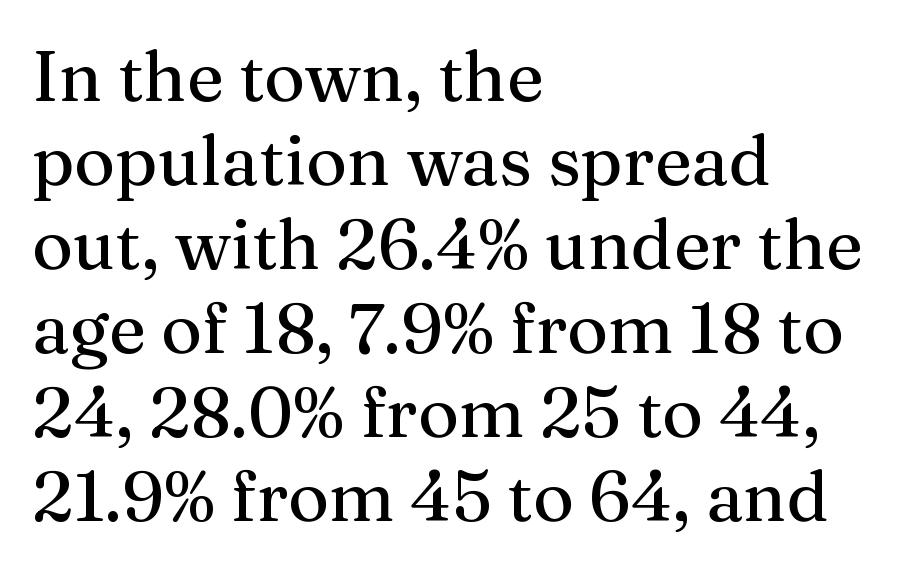
Q: Is the text italic (slanted)? A: No, it is upright.
Q: Is the typeface a serif or a sans-serif typeface? A: Serif.
Q: Is the text underlined? A: No.
Q: How is the paragraph aligned? A: Left-aligned.
Q: Is the spacing between letters normal or unusually wide? A: Normal.
Q: Width (condensed, normal, or wide)? A: Normal.
Q: Stroke contrast? A: Medium.
Q: x-height? A: Medium.
Q: Monospaced? A: No.
